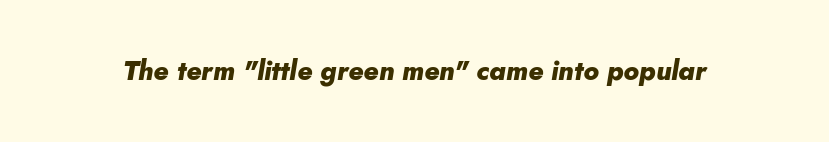
{"italic": "yes", "lean": "right", "slant_degrees": 10, "bold": "yes", "underline": "no", "letter_spacing": "normal", "letter_spacing_em": 0.0, "glyph_px": 27}
